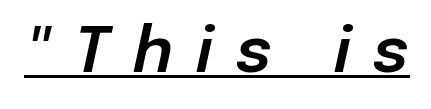
The sample's only ornament is a line tracing under the words. Is the letter spacing exaggerated? Yes — the characters are pushed far apart. Spacing verdict: proportional, widths tailored to each character. This is oblique type, the kind used for emphasis or titles.
